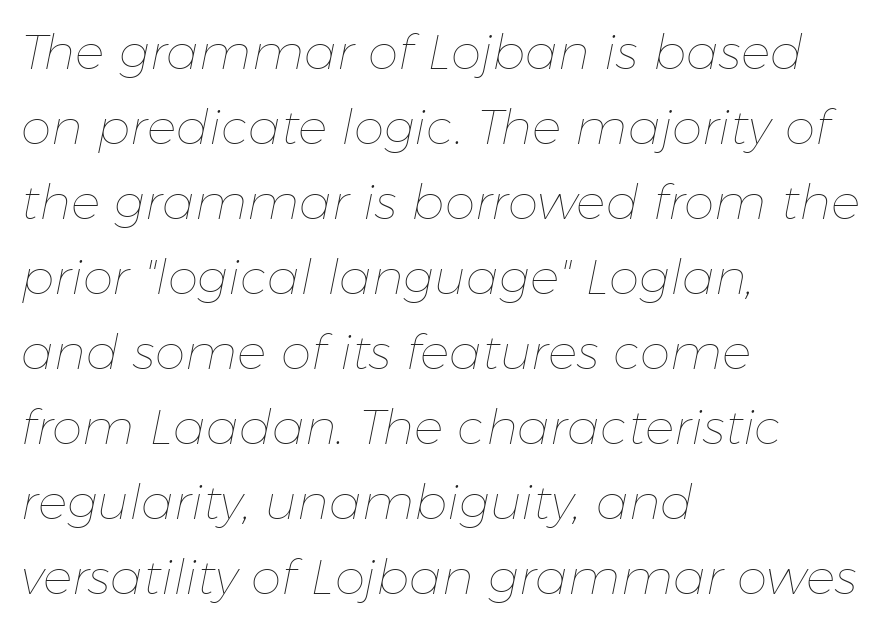
The image shows 49 px thin type, italic (leaning right); set left-aligned, normal line spacing (1.53x), normal letter spacing, not underlined; low stroke contrast and a medium x-height.
